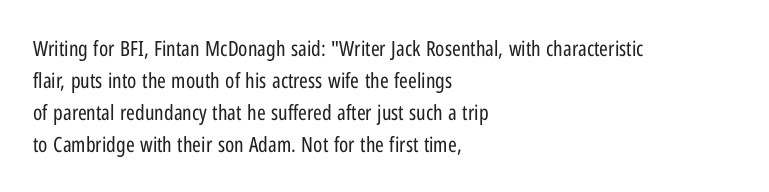
{"italic": "no", "bold": "no", "underline": "no", "align": "left", "line_spacing": "normal", "line_spacing_ratio": 1.52, "letter_spacing": "normal", "letter_spacing_em": 0.0, "glyph_px": 21}
